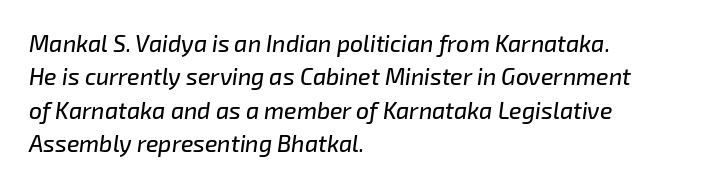
The face used here is rendered with its standard letterfit. A clean baseline with only descenders dipping below it. Caption: multi-line text, flush left, ragged right. Compared with ordinary roman type, these characters are visibly tilted. Vertical spacing — default.
